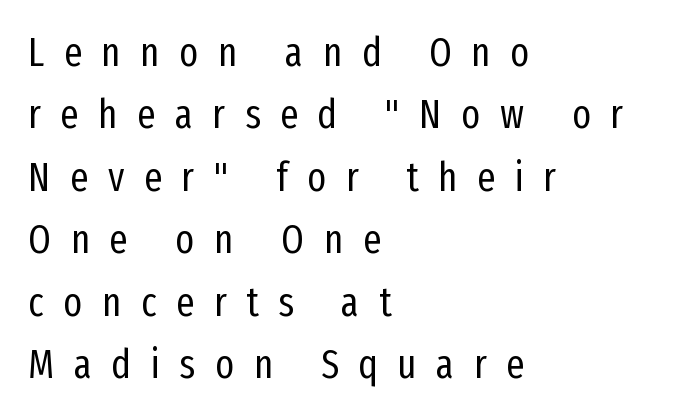
The image shows 40 px regular-weight, condensed sans-serif type, upright; set left-aligned, normal line spacing (1.56x), unusually wide letter spacing (+0.49 em), not underlined; low stroke contrast and a medium x-height.
